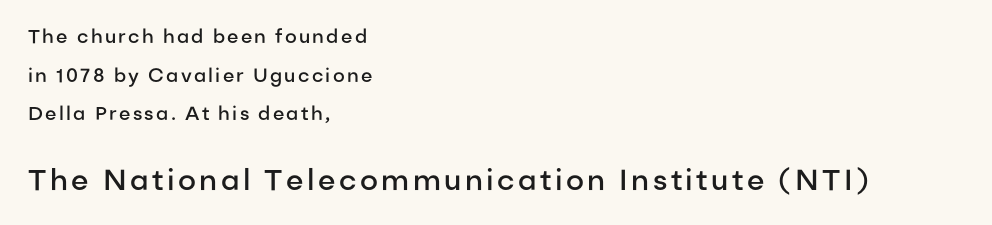
The image shows 29 px semibold sans-serif type, upright; set left-aligned, loose line spacing (2.03x), not underlined; the second (bottom) block is 1.53x larger; low stroke contrast and a medium x-height.
